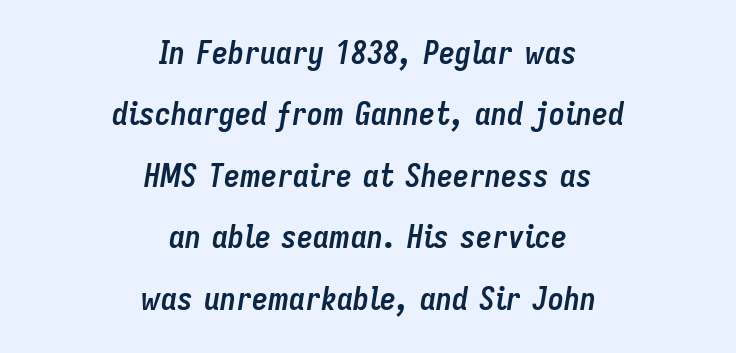
The image shows 32 px semibold, condensed type, italic (leaning right); set centered, loose line spacing (1.92x), normal letter spacing, not underlined; low stroke contrast and a medium x-height.
